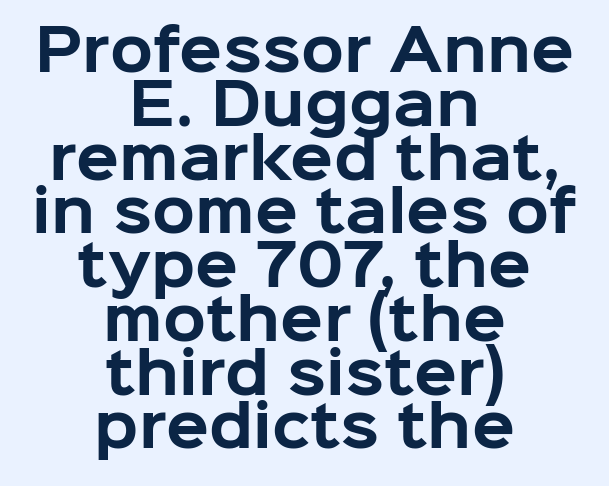
The image shows 56 px bold sans-serif type, upright; set centered, tight line spacing (0.96x), normal letter spacing, not underlined; low stroke contrast and a medium x-height.
